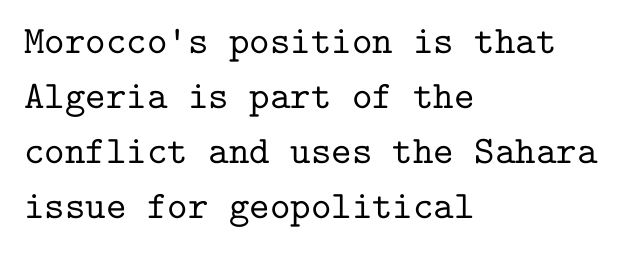
{"serif": "yes", "italic": "no", "width": "normal", "stroke_contrast": "low", "x_height": "medium", "monospaced": "yes", "underline": "no", "align": "left", "line_spacing": "normal", "line_spacing_ratio": 1.41, "letter_spacing": "normal", "letter_spacing_em": 0.0, "glyph_px": 39}
